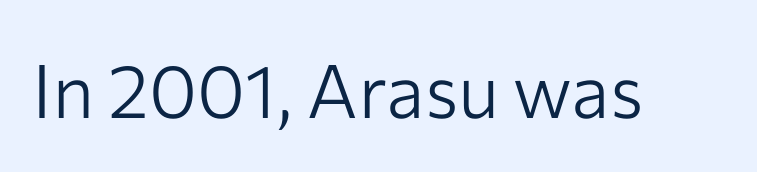
The image shows 74 px light sans-serif type, upright; set normal letter spacing, not underlined; low stroke contrast and a medium x-height.
